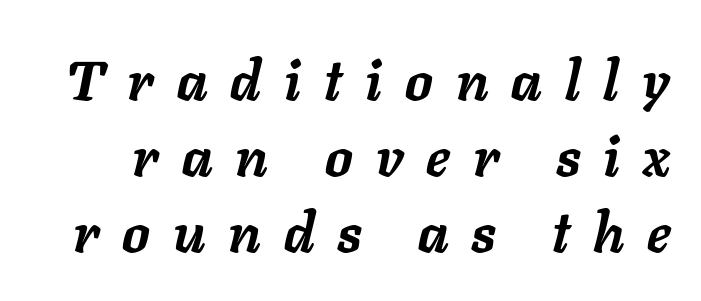
{"italic": "yes", "lean": "right", "slant_degrees": 11, "bold": "yes", "weight": "semibold", "width": "normal", "stroke_contrast": "low", "x_height": "medium", "monospaced": "no", "underline": "no", "line_spacing": "normal", "line_spacing_ratio": 1.38, "letter_spacing": "wide", "letter_spacing_em": 0.42, "glyph_px": 55}
